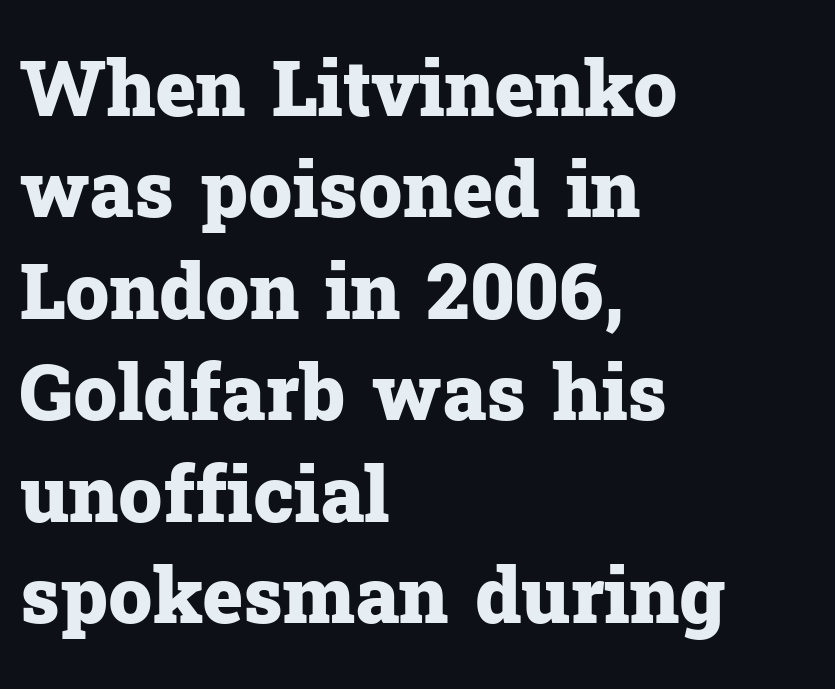
Do the letters lean? They stand straight. The letters advance in unequal steps, a hallmark of proportional type. A student would call this left alignment; a typographer would say flush left, rag right. The strip under each line holds only bare page.
